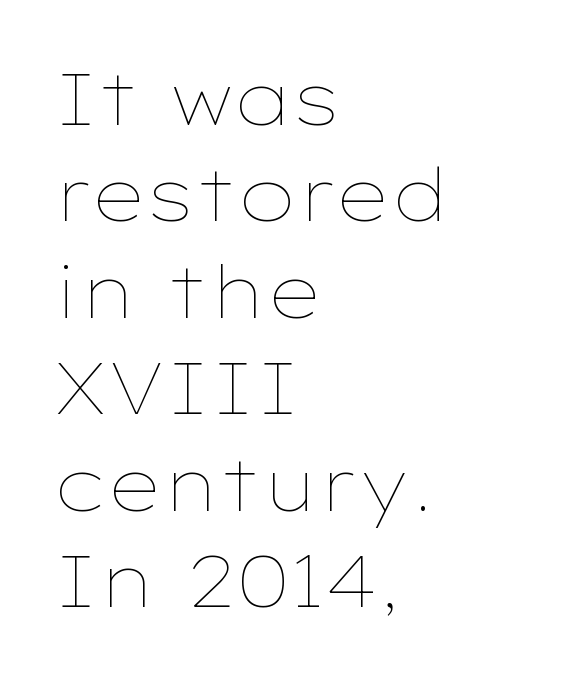
Tracking value appears to be zero — textbook default spacing. Clear beneath every line of the passage. Spacing verdict: proportional, widths tailored to each character. Weight: in the light-to-regular range.
